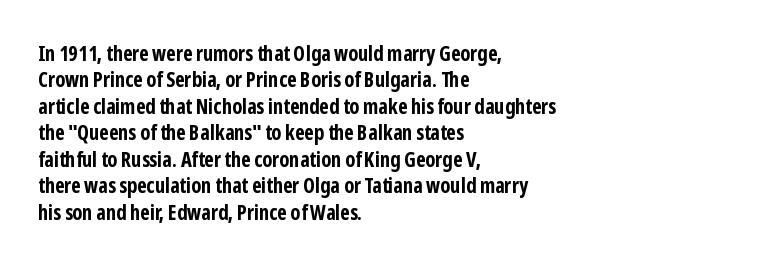
Q: Is the text bold? A: Yes.
Q: Is the text italic (slanted)? A: No, it is upright.
Q: Is the text underlined? A: No.
Q: How is the paragraph aligned? A: Left-aligned.
Q: Is the spacing between letters normal or unusually wide? A: Normal.
Q: Is the spacing between lines tight, normal or loose? A: Normal.
